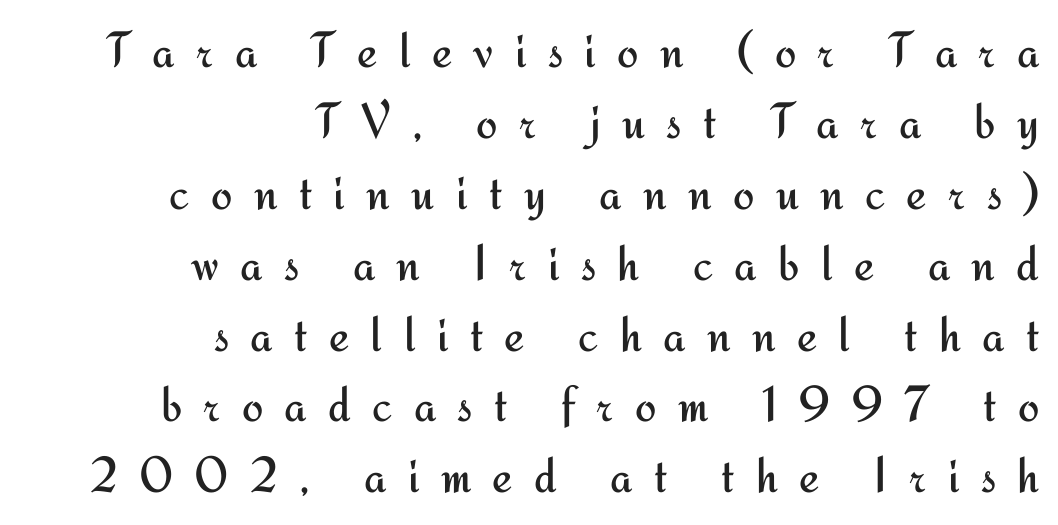
Interline gaps are of average width in this sample. Line endings align vertically; line beginnings do not. Vertical stems look standard width or narrower in stroke. Compared with typical body copy, the letter spacing here is much looser. The words here are not underlined. Are there feet on the stems? There aren't — it's a sans.
